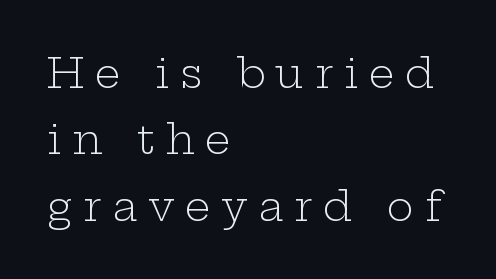
The image shows 41 px light, wide serif type, upright; set left-aligned, normal line spacing (1.62x), unusually wide letter spacing (+0.26 em), not underlined; low stroke contrast and a medium x-height.
